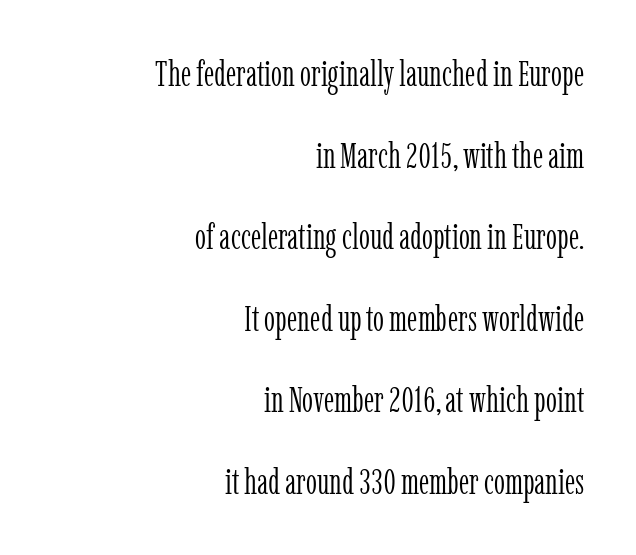
Q: Is the text bold? A: No.
Q: Is the text italic (slanted)? A: No, it is upright.
Q: Is the typeface a serif or a sans-serif typeface? A: Serif.
Q: Is the text underlined? A: No.
Q: How is the paragraph aligned? A: Right-aligned.
Q: Is the spacing between letters normal or unusually wide? A: Normal.
Q: Is the spacing between lines tight, normal or loose? A: Loose.
Q: Width (condensed, normal, or wide)? A: Condensed.
Q: Stroke contrast? A: Low.
Q: x-height? A: Medium.
Q: Monospaced? A: No.
